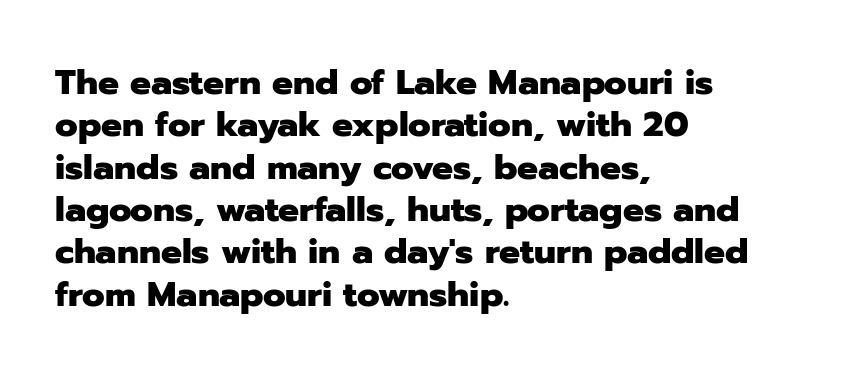
The image shows 35 px heavy sans-serif type, upright; set left-aligned, line spacing 1.21x, normal letter spacing, not underlined; low stroke contrast and a medium x-height.
